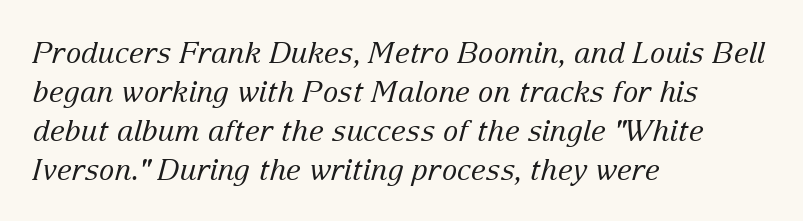
The image shows 29 px regular-weight serif type, italic (leaning right); set left-aligned, normal line spacing (1.34x), normal letter spacing, not underlined; low stroke contrast and a medium x-height.
